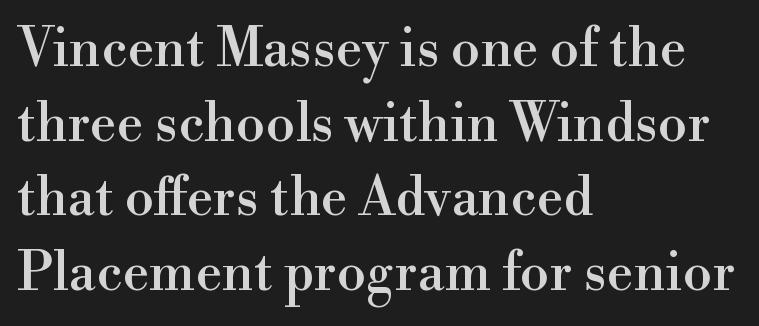
{"serif": "yes", "italic": "no", "width": "normal", "x_height": "small", "monospaced": "no", "underline": "no", "align": "left", "line_spacing": "normal", "line_spacing_ratio": 1.41, "letter_spacing": "normal", "letter_spacing_em": 0.0, "glyph_px": 53}
